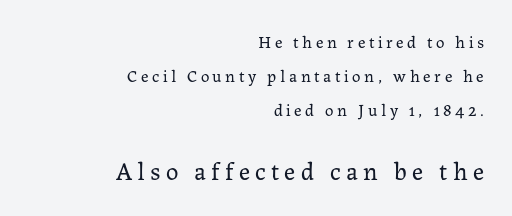
The image shows 25 px text type, upright; set right-aligned, loose line spacing (2.01x), unusually wide letter spacing (+0.21 em), not underlined; the second (bottom) block is 1.47x larger.
